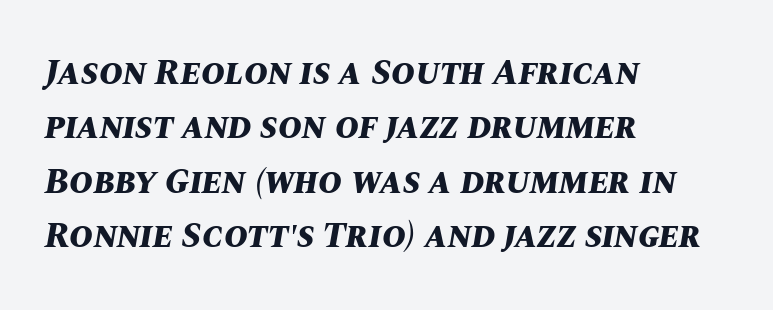
The image shows 36 px bold type, italic (leaning right); set left-aligned, normal line spacing (1.51x), normal letter spacing, not underlined; medium stroke contrast and a large x-height.
